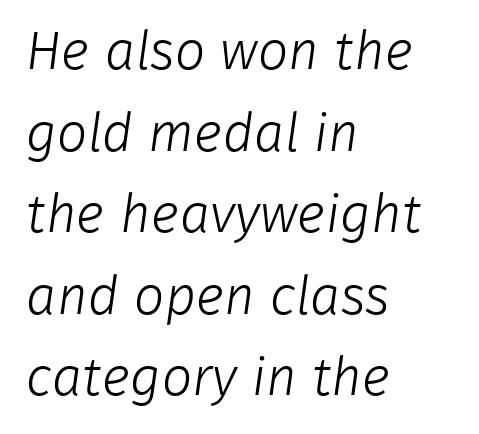
{"serif": "no", "bold": "no", "weight": "light", "width": "normal", "stroke_contrast": "low", "x_height": "medium", "monospaced": "no", "underline": "no", "align": "left", "line_spacing": "normal", "line_spacing_ratio": 1.51, "letter_spacing": "normal", "letter_spacing_em": 0.0, "glyph_px": 54}
